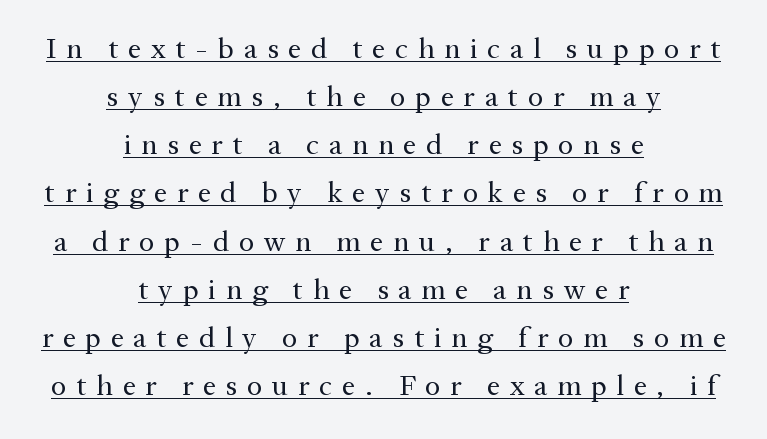
{"serif": "yes", "italic": "no", "bold": "no", "weight": "regular", "width": "normal", "stroke_contrast": "medium", "x_height": "medium", "monospaced": "no", "underline": "yes", "align": "center", "line_spacing": "normal", "line_spacing_ratio": 1.66, "letter_spacing": "wide", "letter_spacing_em": 0.34, "glyph_px": 29}
